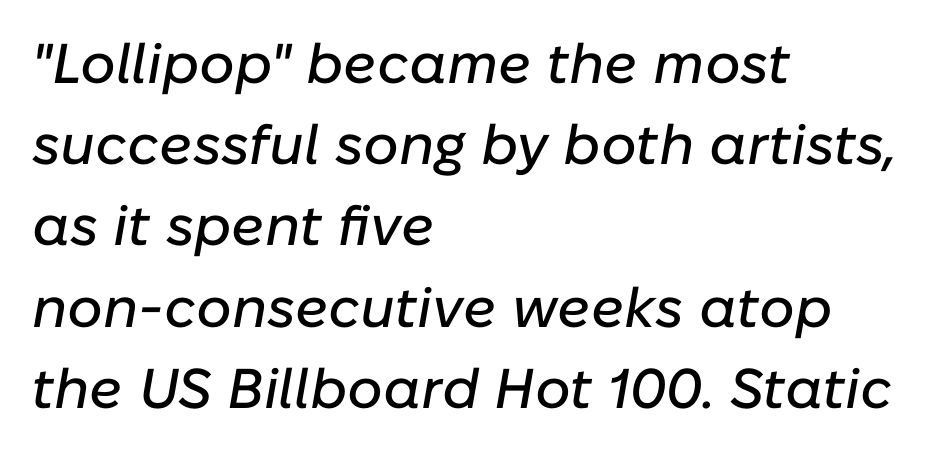
The image shows 56 px text type, italic (leaning right); set left-aligned, normal line spacing (1.45x), normal letter spacing, not underlined; low stroke contrast and a medium x-height.
